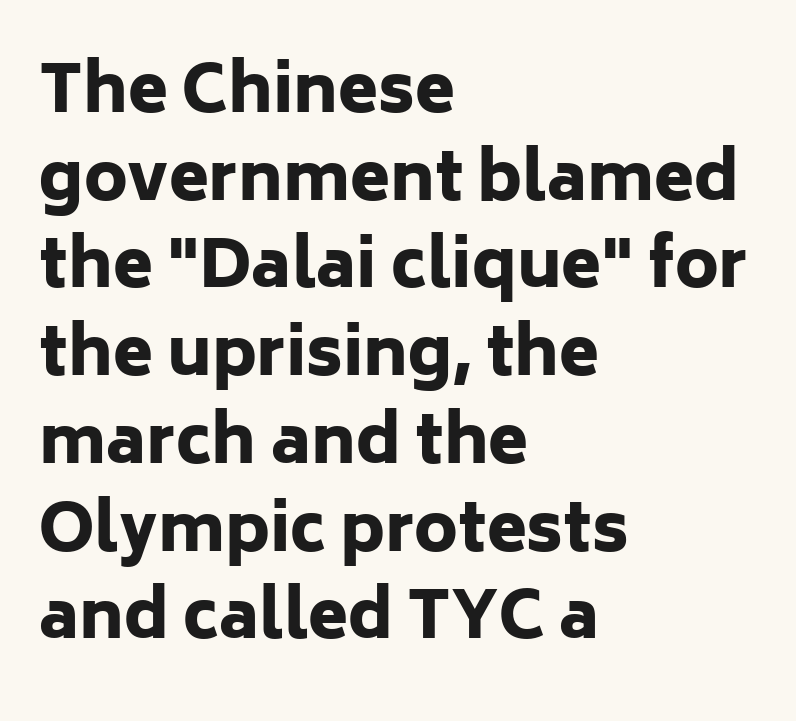
The image shows 65 px heavy sans-serif type, upright; set left-aligned, normal line spacing (1.35x), normal letter spacing, not underlined; low stroke contrast and a medium x-height.
